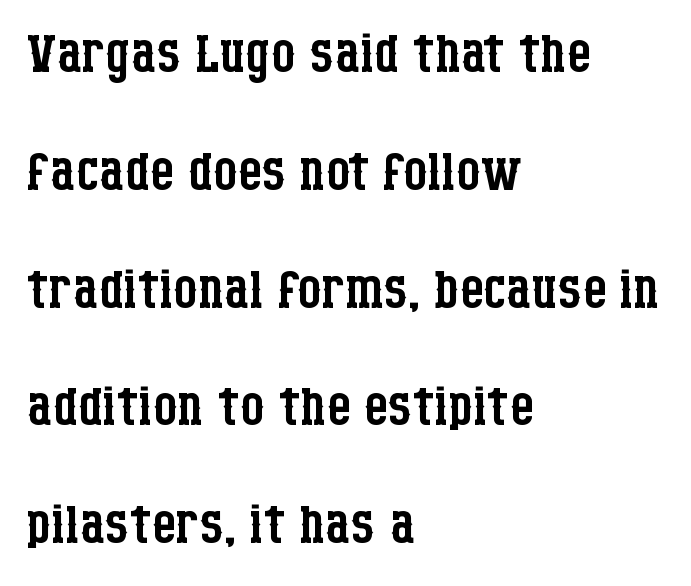
{"serif": "yes", "italic": "no", "bold": "no", "weight": "regular", "width": "condensed", "stroke_contrast": "low", "x_height": "large", "monospaced": "no", "underline": "no", "align": "left", "line_spacing": "normal", "line_spacing_ratio": 1.55, "letter_spacing": "normal", "letter_spacing_em": 0.0, "glyph_px": 76}
